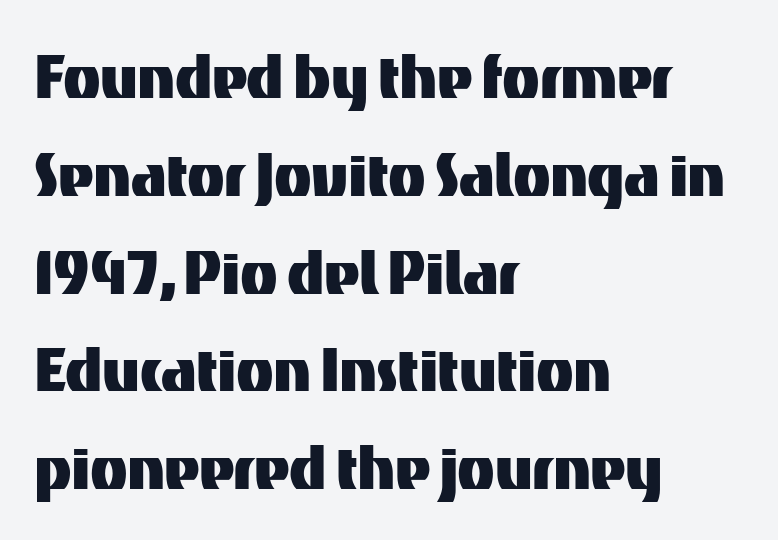
{"serif": "no", "italic": "no", "width": "normal", "stroke_contrast": "medium", "x_height": "medium", "monospaced": "no", "underline": "no", "align": "left", "line_spacing": "normal", "line_spacing_ratio": 1.27, "letter_spacing": "normal", "letter_spacing_em": 0.0, "glyph_px": 77}
